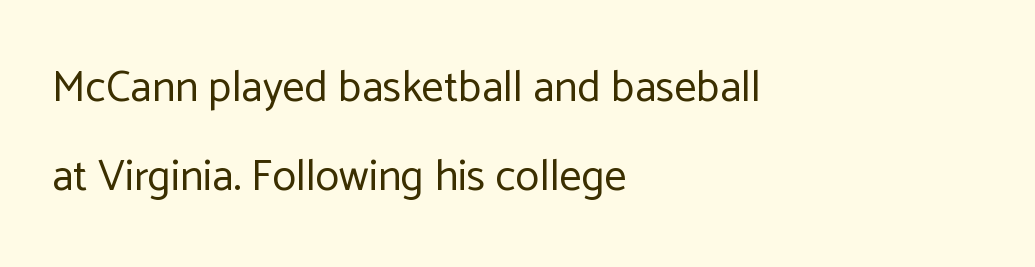
Q: Is the text bold? A: No.
Q: Is the text italic (slanted)? A: No, it is upright.
Q: Is the typeface a serif or a sans-serif typeface? A: Sans-serif.
Q: Is the text underlined? A: No.
Q: How is the paragraph aligned? A: Left-aligned.
Q: Is the spacing between letters normal or unusually wide? A: Normal.
Q: Is the spacing between lines tight, normal or loose? A: Loose.
Q: Width (condensed, normal, or wide)? A: Normal.
Q: Stroke contrast? A: Low.
Q: x-height? A: Medium.
Q: Monospaced? A: No.
